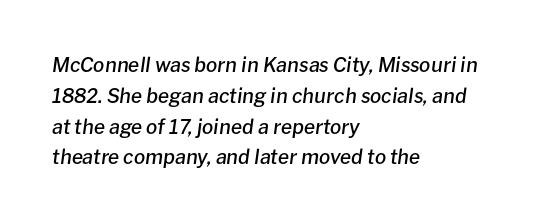
Q: Is the text bold? A: Semi-bold.
Q: Is the text italic (slanted)? A: Yes, it leans right by about 8 degrees.
Q: Is the text underlined? A: No.
Q: How is the paragraph aligned? A: Left-aligned.
Q: Is the spacing between letters normal or unusually wide? A: Normal.
Q: Is the spacing between lines tight, normal or loose? A: Normal.
